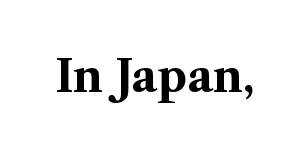
{"serif": "yes", "italic": "no", "bold": "yes", "weight": "bold", "width": "normal", "stroke_contrast": "medium", "x_height": "medium", "monospaced": "no", "underline": "no", "letter_spacing": "normal", "letter_spacing_em": 0.0, "glyph_px": 44}
